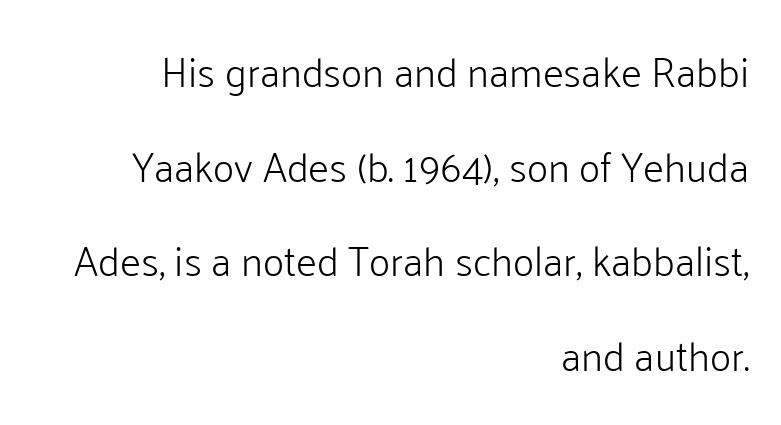
{"serif": "no", "italic": "no", "bold": "no", "weight": "light", "width": "normal", "stroke_contrast": "low", "x_height": "medium", "monospaced": "no", "underline": "no", "align": "right", "line_spacing": "loose", "line_spacing_ratio": 2.31, "letter_spacing": "normal", "letter_spacing_em": 0.0, "glyph_px": 41}
